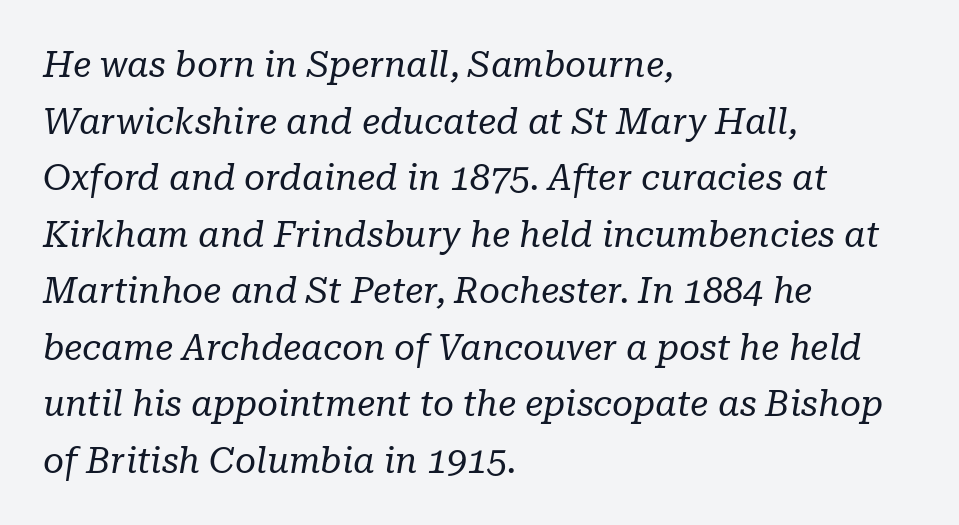
The strokes carry an ordinary text weight at most. Note the varied advance widths — an 'i' is clearly narrower than an 'm'. The gaps between neighbouring characters are ordinary and unremarkable. This sample keeps an unexceptional amount of space between lines. In CSS terms this would be text-align: left. Clear beneath every line of the passage.
